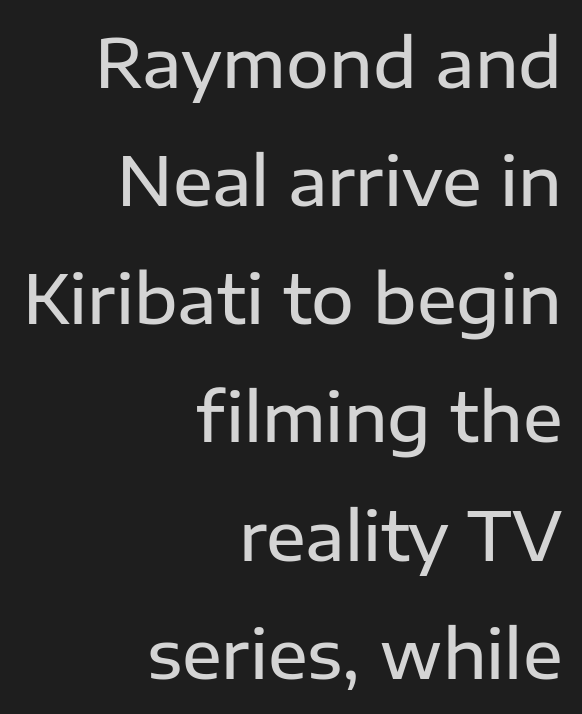
Here the designer chose a conventional face with non-uniform glyph widths. No word sits above an underline. Tall strokes in this sample are plumb rather than angled. The passage shown has conventional tracking throughout. I'd call this a sans setting — the letters go barefoot.
